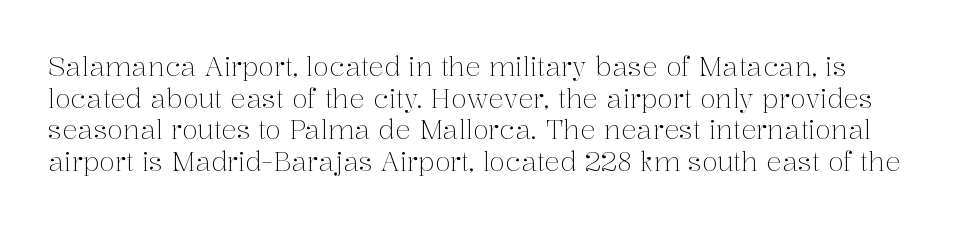
Q: Is the text bold? A: No.
Q: Is the text italic (slanted)? A: No, it is upright.
Q: Is the text underlined? A: No.
Q: Is the spacing between letters normal or unusually wide? A: Normal.
